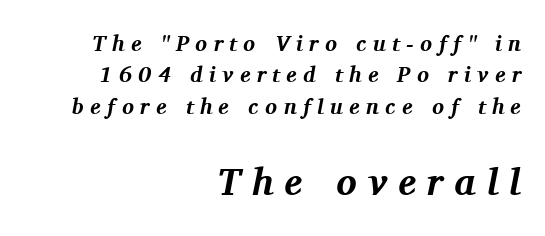
Q: Is the text bold? A: Yes.
Q: Is the text italic (slanted)? A: Yes, it leans right by about 11 degrees.
Q: Is the typeface a serif or a sans-serif typeface? A: Serif.
Q: Is the text underlined? A: No.
Q: How is the paragraph aligned? A: Right-aligned.
Q: Is the spacing between letters normal or unusually wide? A: Unusually wide.
Q: Is the spacing between lines tight, normal or loose? A: Normal.
Q: Which block of text is set in a larger size, the first (top) or the second (bottom)? A: The second (bottom) one.
Q: Width (condensed, normal, or wide)? A: Normal.
Q: Stroke contrast? A: Medium.
Q: x-height? A: Medium.
Q: Monospaced? A: No.
